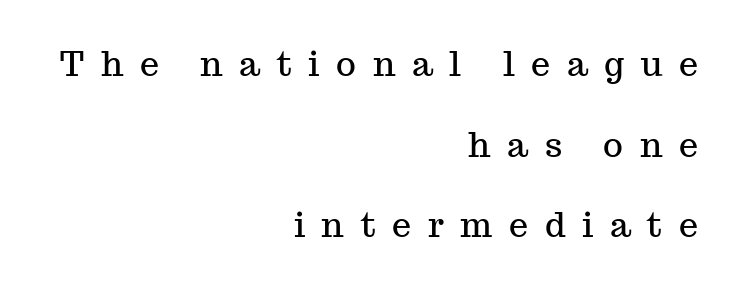
{"serif": "yes", "italic": "no", "width": "normal", "stroke_contrast": "medium", "x_height": "medium", "monospaced": "no", "underline": "no", "align": "right", "line_spacing": "loose", "line_spacing_ratio": 2.37, "letter_spacing": "wide", "letter_spacing_em": 0.49, "glyph_px": 34}
